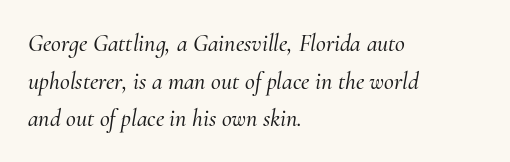
The image shows 24 px text type, italic (leaning right); set left-aligned, normal line spacing (1.57x), normal letter spacing, not underlined.
